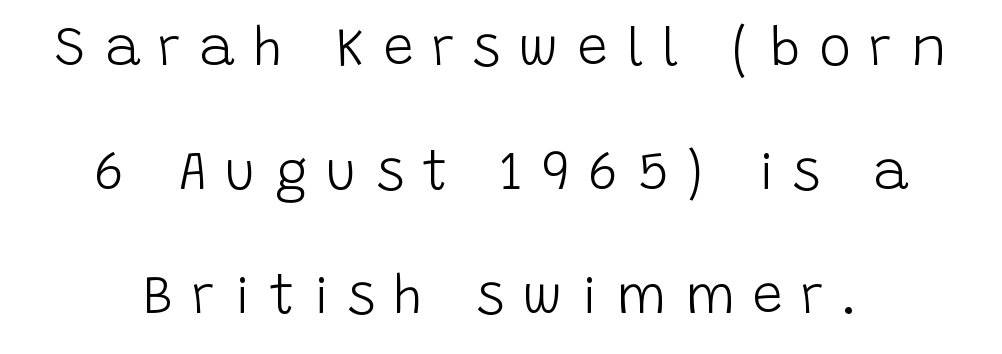
{"serif": "no", "italic": "no", "bold": "no", "weight": "light", "width": "normal", "stroke_contrast": "low", "x_height": "large", "monospaced": "no", "underline": "no", "line_spacing": "loose", "line_spacing_ratio": 2.3, "letter_spacing": "wide", "letter_spacing_em": 0.34, "glyph_px": 54}
